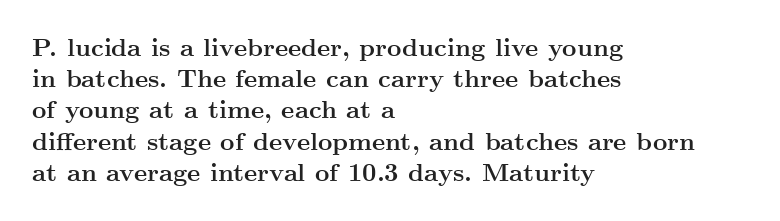
Caption: standard tracking, unaltered. Weight: bold. Line beginnings align vertically; line endings do not. The type sits square on the baseline with zero lean.
